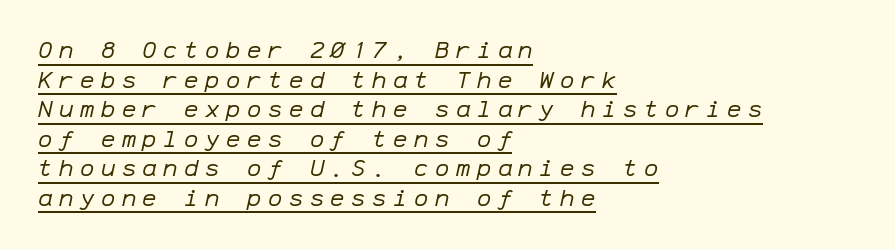
{"italic": "yes", "lean": "right", "slant_degrees": 12, "bold": "no", "underline": "yes", "align": "left", "line_spacing_ratio": 1.23, "letter_spacing": "wide", "letter_spacing_em": 0.27, "glyph_px": 24}
